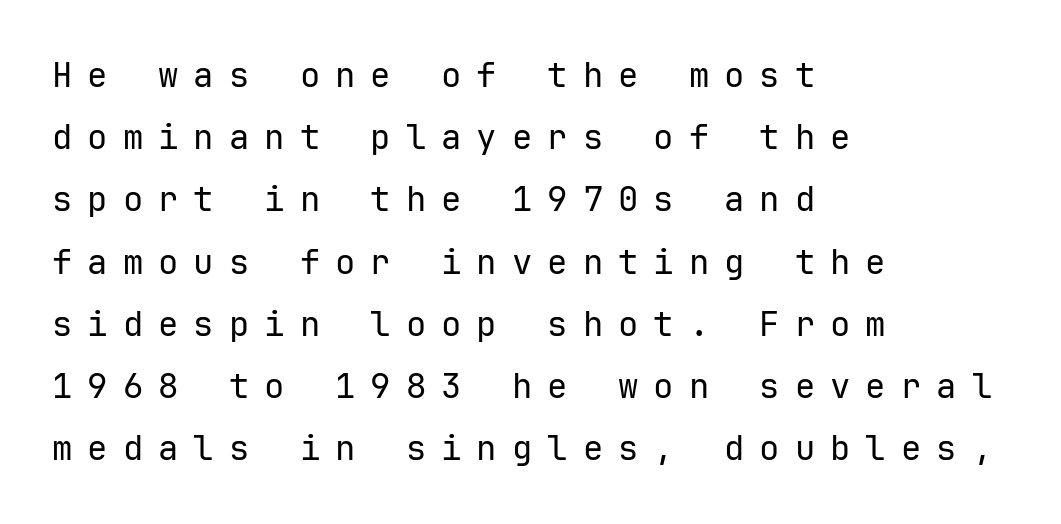
Do the characters align in a grid? Yes, the font is monospaced. Substantial extra tracking has been applied to these lines. The specimen reads as upright at a glance. The rendering shows plain stroke endings on the letterforms — a sans-serif design. Bare-footed words on every line. No heavy texture on the line: the type isn't bold.
